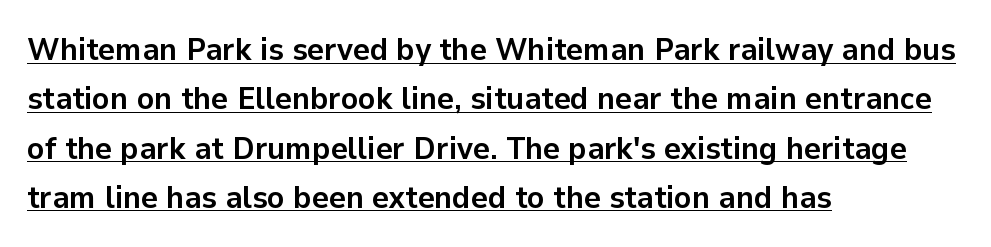
The image shows 32 px semibold sans-serif type, upright; set left-aligned, normal line spacing (1.54x), normal letter spacing, underlined; low stroke contrast and a medium x-height.
